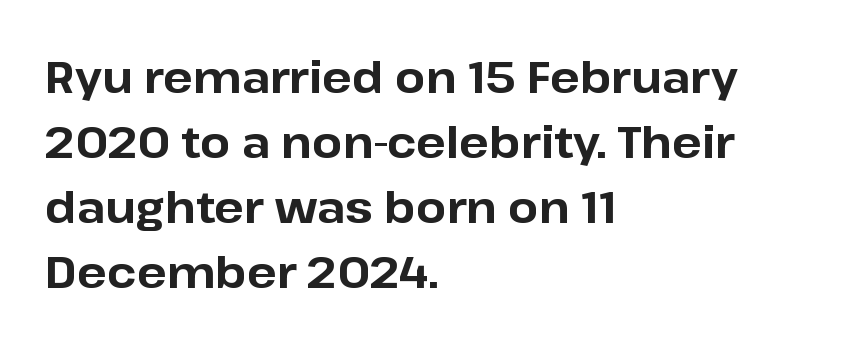
The image shows 44 px bold sans-serif type, upright; set left-aligned, normal line spacing (1.48x), normal letter spacing, not underlined; low stroke contrast and a medium x-height.
